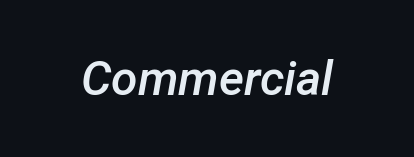
What weight is shown? A semibold, between regular and bold. Is the letter spacing exaggerated? No — it looks like the ordinary default. Plain, unruled lines of type. Spacing verdict: proportional, widths tailored to each character.
